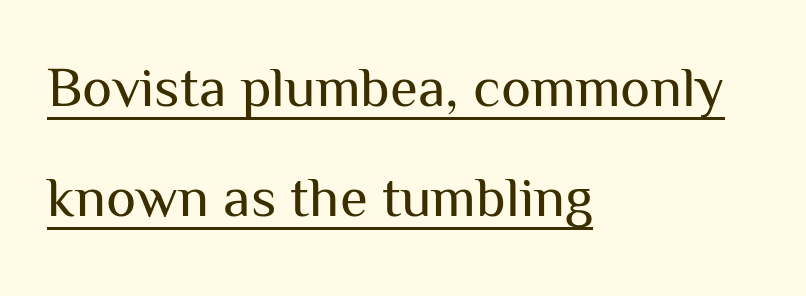
The image shows 57 px regular-weight sans-serif type, upright; set left-aligned, loose line spacing (1.93x), normal letter spacing, underlined; medium stroke contrast and a medium x-height.
